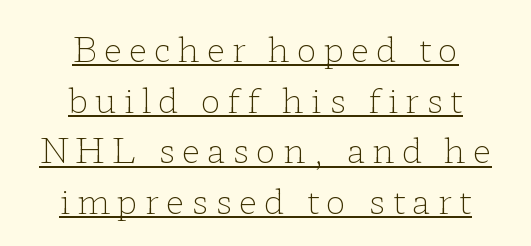
{"serif": "yes", "italic": "no", "bold": "no", "weight": "light", "width": "wide", "stroke_contrast": "low", "x_height": "medium", "monospaced": "no", "underline": "yes", "align": "center", "line_spacing": "normal", "line_spacing_ratio": 1.49, "letter_spacing": "wide", "letter_spacing_em": 0.2, "glyph_px": 34}
